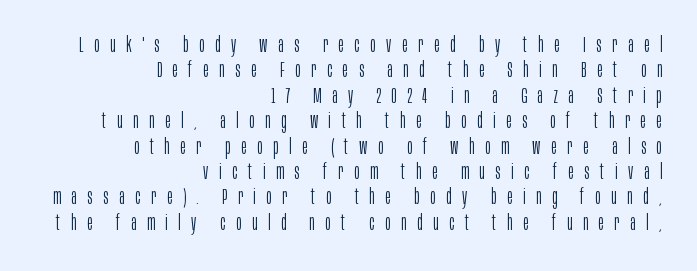
The image shows 21 px text type, upright; set right-aligned, line spacing 1.21x, unusually wide letter spacing (+0.5 em), not underlined.
